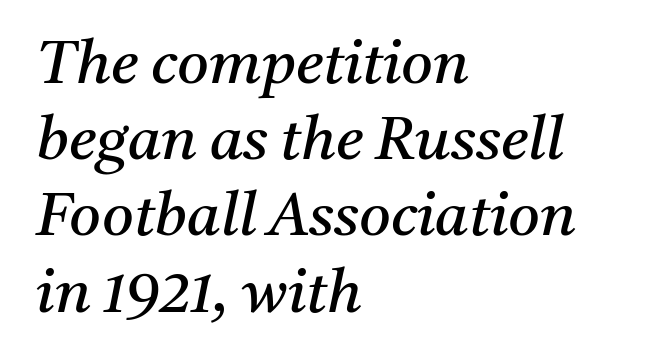
The image shows 61 px regular-weight serif type, italic (leaning right); set left-aligned, normal line spacing (1.25x), normal letter spacing, not underlined; medium stroke contrast and a medium x-height.
